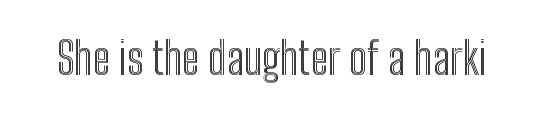
Q: Is the text italic (slanted)? A: No, it is upright.
Q: Is the text underlined? A: No.
Q: Is the spacing between letters normal or unusually wide? A: Normal.
Q: Width (condensed, normal, or wide)? A: Condensed.
Q: x-height? A: Medium.
Q: Monospaced? A: No.
